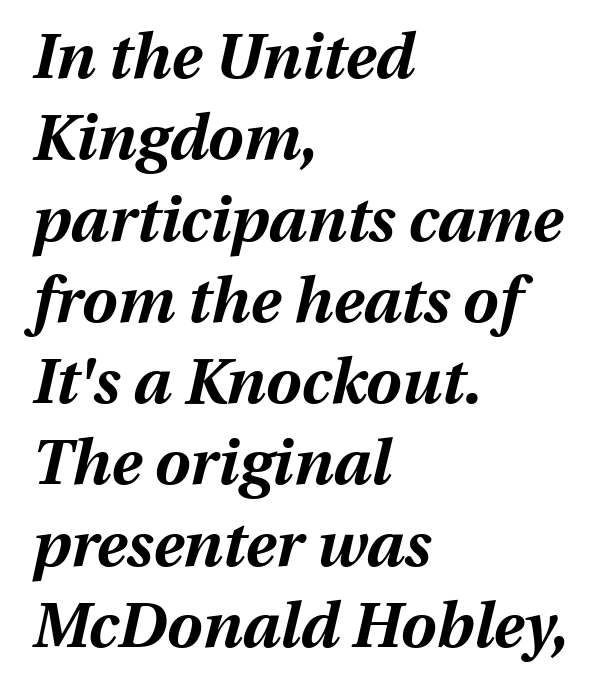
{"italic": "yes", "lean": "right", "slant_degrees": 13, "bold": "yes", "weight": "bold", "width": "normal", "stroke_contrast": "medium", "x_height": "medium", "monospaced": "no", "underline": "no", "align": "left", "line_spacing": "normal", "line_spacing_ratio": 1.29, "letter_spacing": "normal", "letter_spacing_em": 0.0, "glyph_px": 63}
